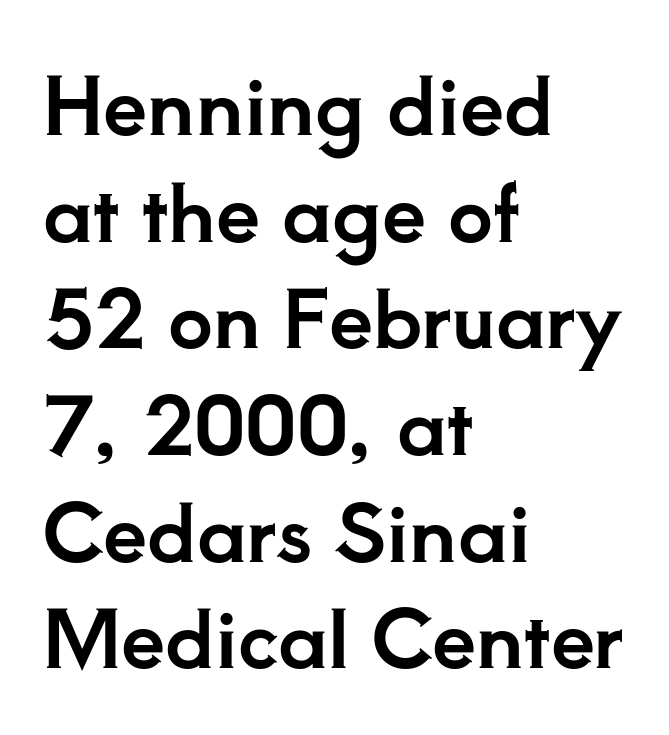
The image shows 79 px serif type, upright; set left-aligned, normal line spacing (1.35x), normal letter spacing, not underlined; low stroke contrast and a small x-height.
